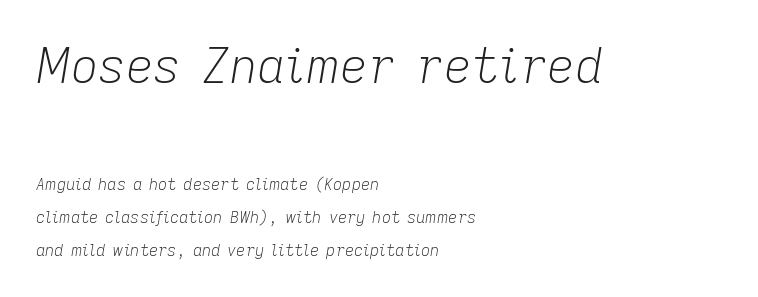
Visually the block forms a straight wall on the left and a jagged coastline on the right. One glance says open: line gaps are wider than usual. Does the bottom block carry the larger type? No, the top block does. Here the designer chose a conventional face with non-uniform glyph widths. Lines of text with bare space underneath. Observe the lean: these are italic letterforms.
